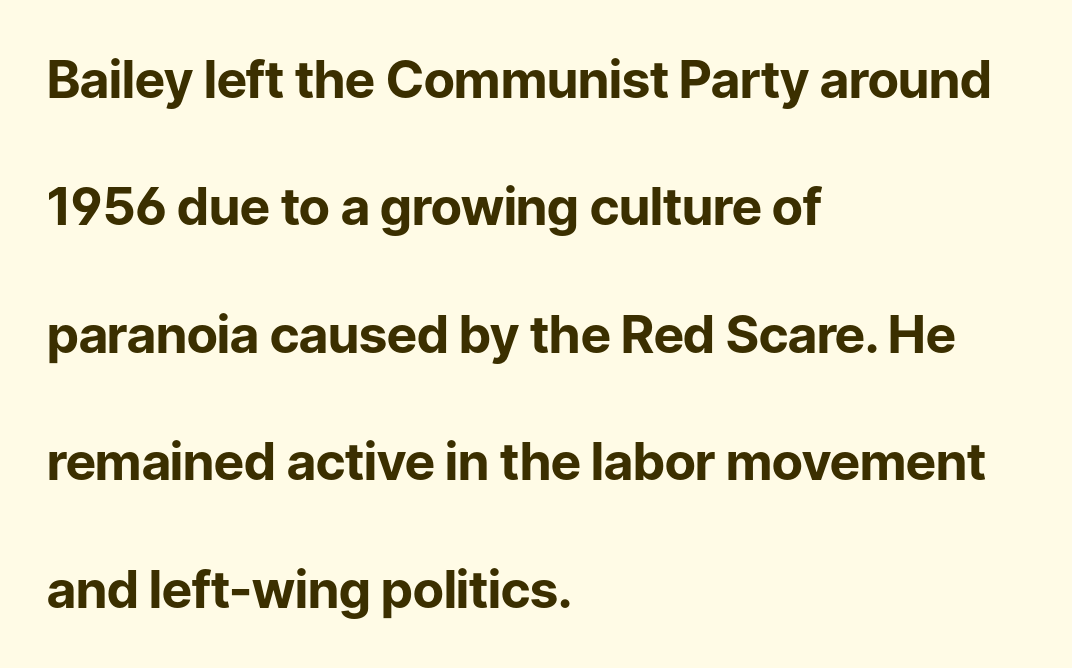
Q: Is the text bold? A: Yes.
Q: Is the text italic (slanted)? A: No, it is upright.
Q: Is the typeface a serif or a sans-serif typeface? A: Sans-serif.
Q: Is the text underlined? A: No.
Q: How is the paragraph aligned? A: Left-aligned.
Q: Is the spacing between letters normal or unusually wide? A: Normal.
Q: Is the spacing between lines tight, normal or loose? A: Loose.
Q: Width (condensed, normal, or wide)? A: Normal.
Q: Stroke contrast? A: Low.
Q: x-height? A: Medium.
Q: Monospaced? A: No.
